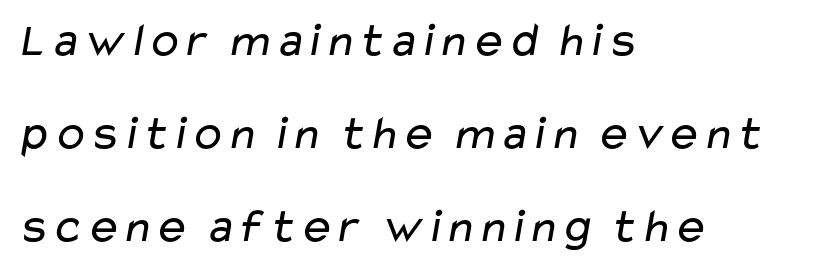
No extra ink here — the face is not bold. I'd call this a sans setting — the letters go barefoot. Rule under the text: the space is simply empty. The space between consecutive lines is lavish. The rendering uses natural spacing where letterforms have individual widths. The type is set solid horizontally, with unmodified tracking.
